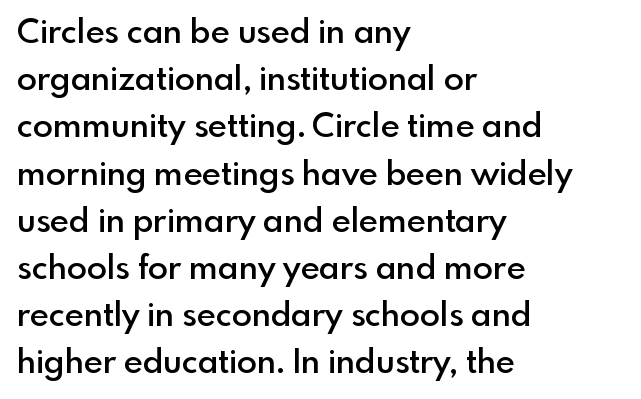
The image shows 33 px semibold sans-serif type, upright; set left-aligned, normal line spacing (1.43x), normal letter spacing, not underlined; a small x-height.
